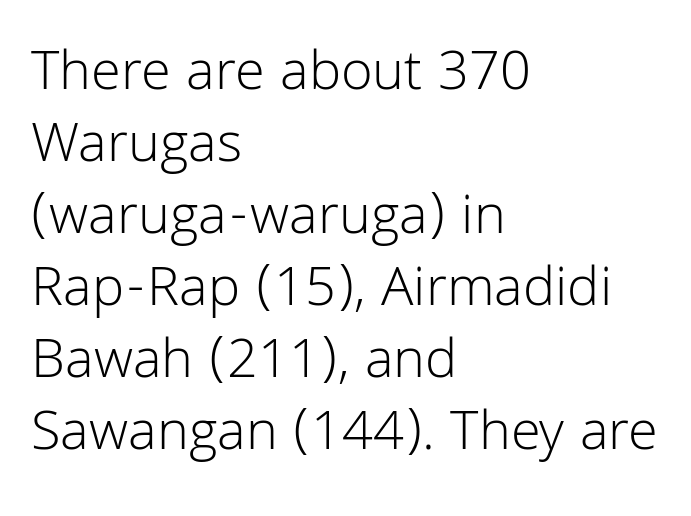
The image shows 58 px light sans-serif type, upright; set left-aligned, line spacing 1.24x, normal letter spacing, not underlined; low stroke contrast and a medium x-height.
